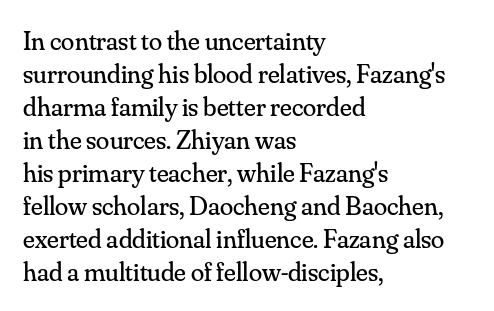
{"italic": "no", "bold": "no", "underline": "no", "align": "left", "line_spacing_ratio": 1.22, "letter_spacing": "normal", "letter_spacing_em": 0.0, "glyph_px": 27}
